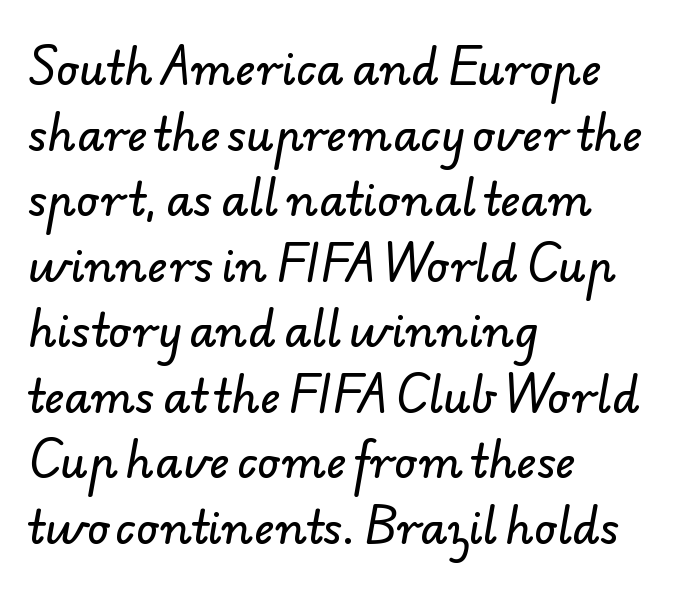
Q: Is the typeface a serif or a sans-serif typeface? A: Sans-serif.
Q: Is the text underlined? A: No.
Q: How is the paragraph aligned? A: Left-aligned.
Q: Is the spacing between letters normal or unusually wide? A: Normal.
Q: Is the spacing between lines tight, normal or loose? A: Normal.
Q: Width (condensed, normal, or wide)? A: Normal.
Q: Stroke contrast? A: Low.
Q: x-height? A: Small.
Q: Monospaced? A: No.
